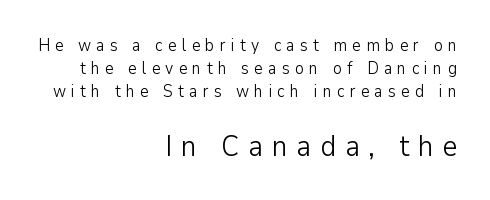
{"serif": "no", "italic": "no", "bold": "no", "weight": "light", "width": "normal", "stroke_contrast": "low", "x_height": "medium", "monospaced": "no", "underline": "no", "align": "right", "line_spacing": "normal", "line_spacing_ratio": 1.36, "letter_spacing": "wide", "letter_spacing_em": 0.3, "larger_block": "second", "size_ratio": 1.71, "glyph_px": 29}
